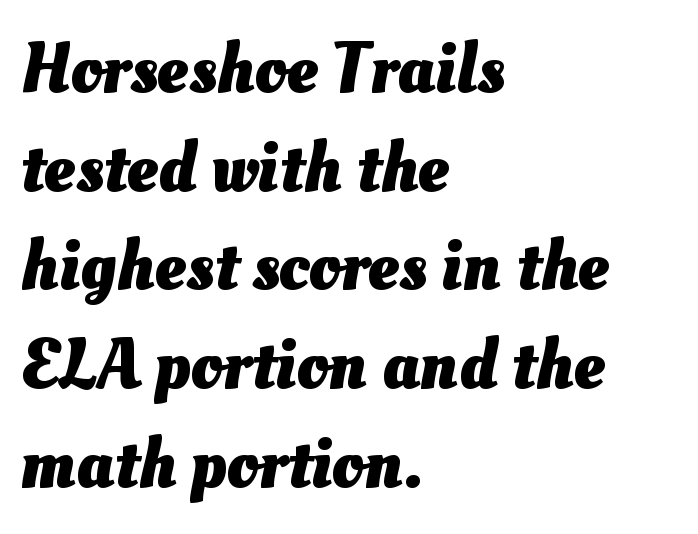
Nothing unusual about the tracking: characters are spaced as the font intends. You could not count columns in this text — the font is proportionally spaced. Compared with typical paragraphs, the rows here are spaced about the same. Nobody drew a line under any word here. A full-strength bold gives these letters their thick strokes.
